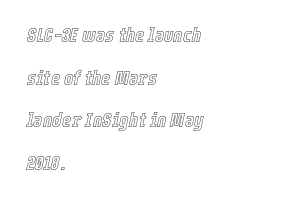
This block would shrink considerably if given ordinary leading; it's expanded now. Letters rest on an invisible, unmarked baseline. The face used here has a pronounced slope to its letters. Horizontal alignment here is leftward, the default for most running prose. Words appear dense and cohesive because spacing is normal.
